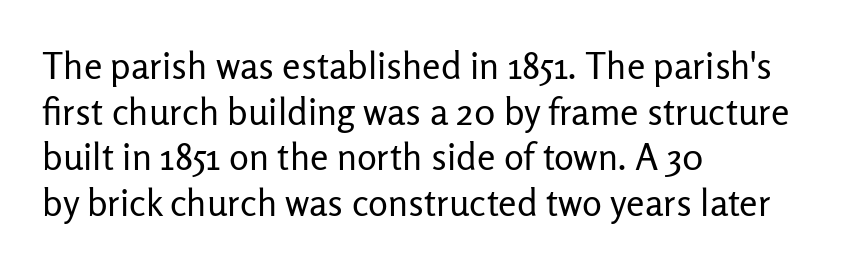
The image shows 37 px regular-weight sans-serif type, upright; set left-aligned, line spacing 1.23x, normal letter spacing, not underlined; low stroke contrast and a medium x-height.
